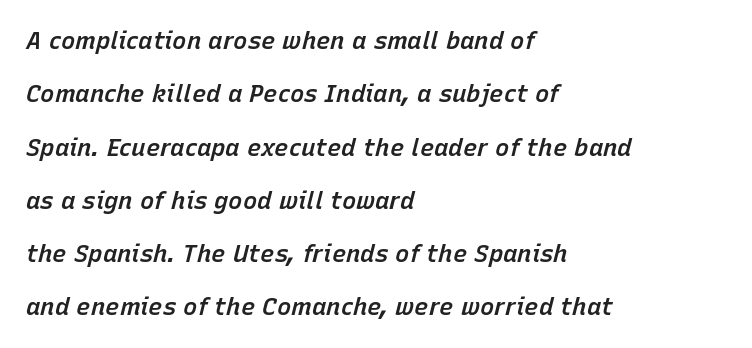
{"italic": "yes", "lean": "right", "slant_degrees": 15, "bold": "semi", "underline": "no", "align": "left", "line_spacing": "loose", "line_spacing_ratio": 2.22, "letter_spacing": "normal", "letter_spacing_em": 0.0, "glyph_px": 24}
